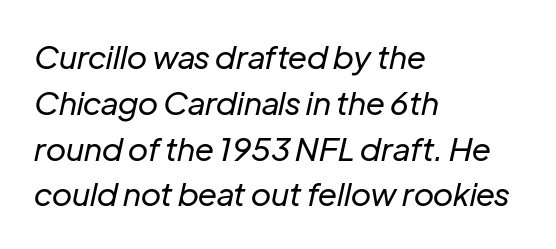
Q: Is the text bold? A: No.
Q: Is the text italic (slanted)? A: Yes, it leans right by about 12 degrees.
Q: Is the text underlined? A: No.
Q: How is the paragraph aligned? A: Left-aligned.
Q: Is the spacing between letters normal or unusually wide? A: Normal.
Q: Is the spacing between lines tight, normal or loose? A: Normal.
Q: Width (condensed, normal, or wide)? A: Normal.
Q: Stroke contrast? A: Low.
Q: x-height? A: Medium.
Q: Monospaced? A: No.
